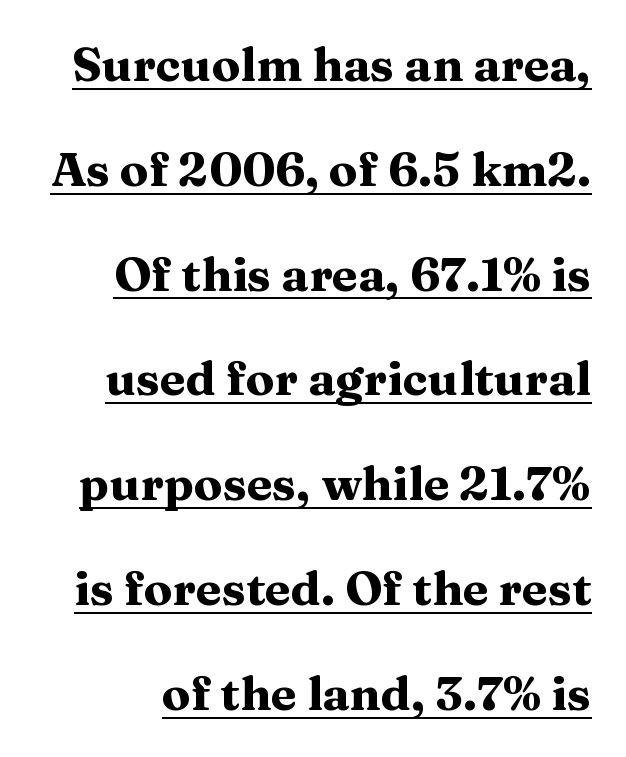
{"serif": "yes", "italic": "no", "bold": "yes", "weight": "heavy", "width": "wide", "stroke_contrast": "medium", "x_height": "medium", "monospaced": "no", "underline": "yes", "line_spacing": "loose", "line_spacing_ratio": 2.23, "letter_spacing": "normal", "letter_spacing_em": 0.0, "glyph_px": 47}
